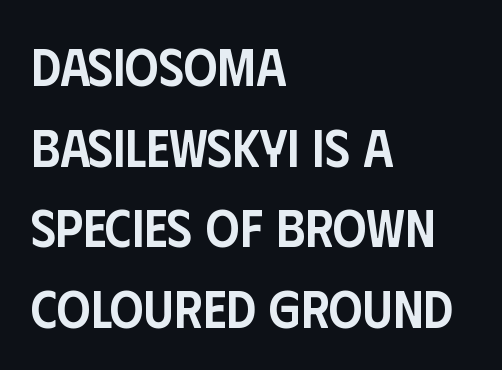
{"serif": "no", "italic": "no", "bold": "semi", "weight": "semibold", "width": "condensed", "stroke_contrast": "low", "x_height": "large", "monospaced": "no", "underline": "no", "align": "left", "line_spacing": "normal", "line_spacing_ratio": 1.52, "letter_spacing": "normal", "letter_spacing_em": 0.0, "glyph_px": 53}
